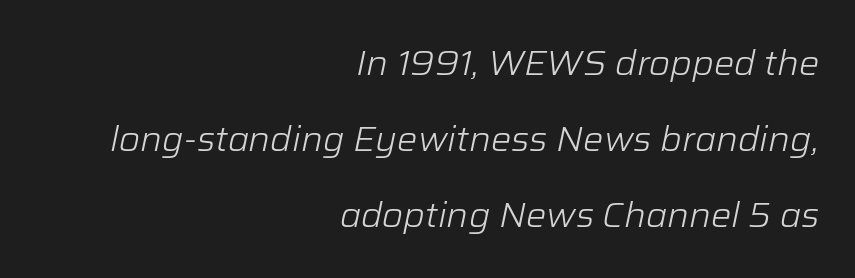
Line ends are locked; line starts wander. These lines keep a tight, regular rhythm from letter to letter. This is oblique type, the kind used for emphasis or titles. The gap between lines stays unmarked. Honestly, the rows look like they've been pulled way apart. You could not count columns in this text — the font is proportionally spaced.
